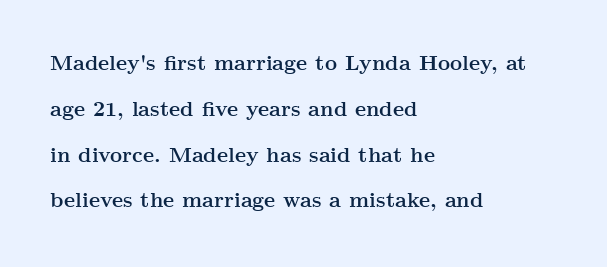
Q: Is the text bold? A: Yes.
Q: Is the text italic (slanted)? A: No, it is upright.
Q: Is the text underlined? A: No.
Q: How is the paragraph aligned? A: Left-aligned.
Q: Is the spacing between letters normal or unusually wide? A: Normal.
Q: Is the spacing between lines tight, normal or loose? A: Loose.
